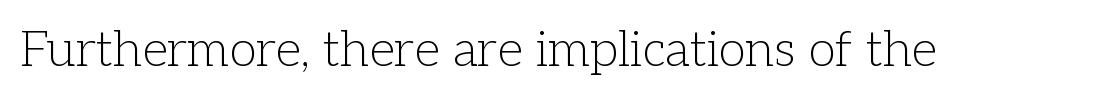
{"serif": "yes", "italic": "no", "bold": "no", "weight": "light", "width": "normal", "stroke_contrast": "low", "x_height": "medium", "monospaced": "no", "underline": "no", "letter_spacing": "normal", "letter_spacing_em": 0.0, "glyph_px": 50}
